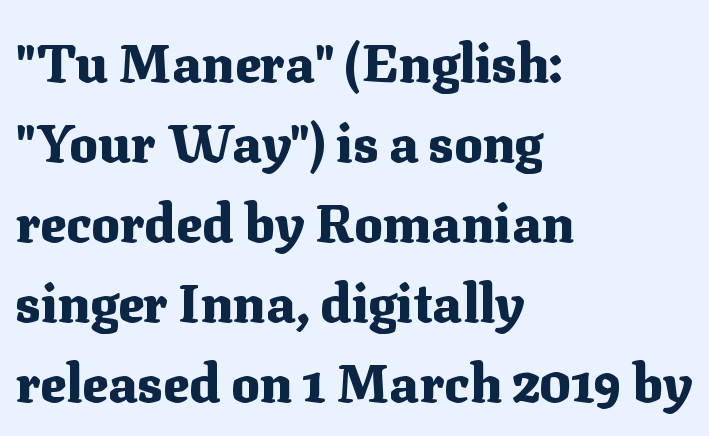
{"serif": "yes", "italic": "no", "bold": "yes", "weight": "heavy", "width": "normal", "stroke_contrast": "medium", "x_height": "medium", "monospaced": "no", "underline": "no", "align": "left", "line_spacing": "normal", "line_spacing_ratio": 1.51, "letter_spacing": "normal", "letter_spacing_em": 0.0, "glyph_px": 53}
